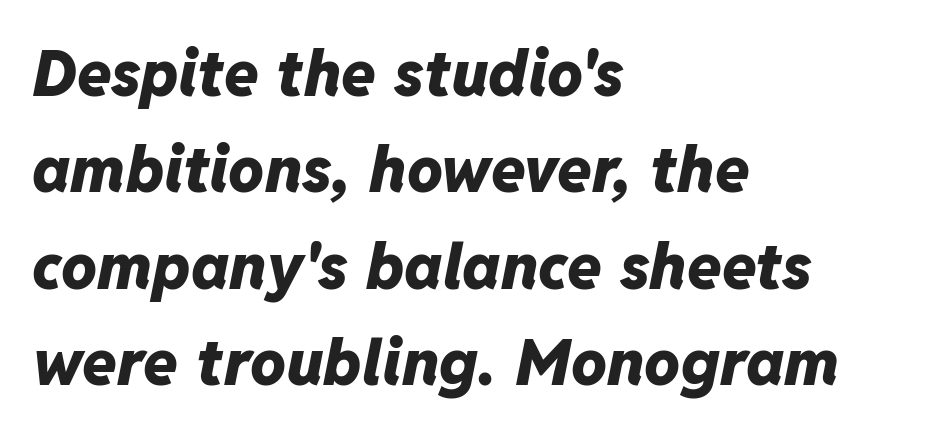
The image shows 63 px heavy type, italic (leaning right); set left-aligned, normal line spacing (1.53x), normal letter spacing, not underlined; low stroke contrast and a medium x-height.
